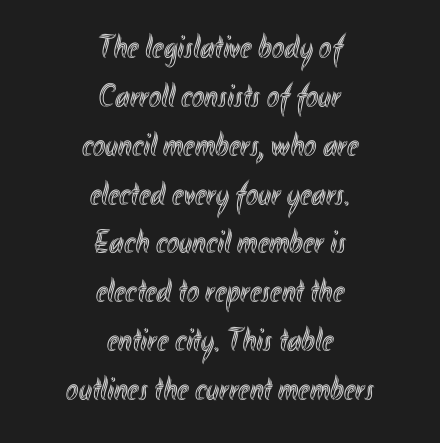
Q: Is the text italic (slanted)? A: Yes.
Q: Is the text underlined? A: No.
Q: How is the paragraph aligned? A: Centered.
Q: Is the spacing between letters normal or unusually wide? A: Normal.
Q: Is the spacing between lines tight, normal or loose? A: Normal.
Q: Width (condensed, normal, or wide)? A: Condensed.
Q: x-height? A: Small.
Q: Monospaced? A: No.
